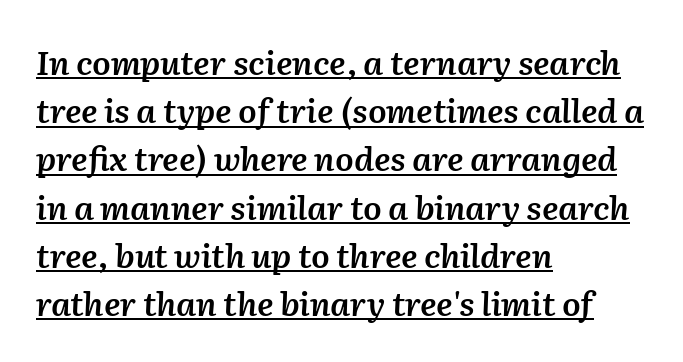
Style check: oblique. Descenders here cross a horizontal rule under the line. In terms of leading, this rendering sits right in the middle. Here the designer chose a conventional face with non-uniform glyph widths. Set as a demibold, roughly 600 on the weight scale. Nothing unusual about the tracking: characters are spaced as the font intends.
